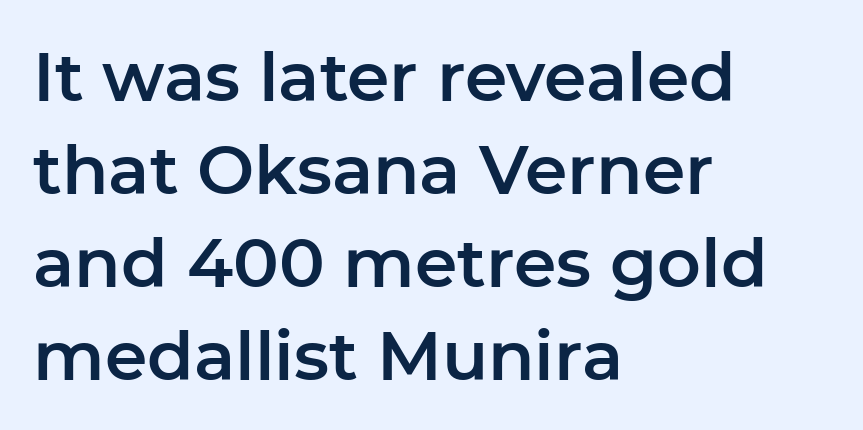
Q: Is the text italic (slanted)? A: No, it is upright.
Q: Is the typeface a serif or a sans-serif typeface? A: Sans-serif.
Q: Is the text underlined? A: No.
Q: How is the paragraph aligned? A: Left-aligned.
Q: Is the spacing between letters normal or unusually wide? A: Normal.
Q: Is the spacing between lines tight, normal or loose? A: Normal.
Q: Width (condensed, normal, or wide)? A: Normal.
Q: Stroke contrast? A: Low.
Q: x-height? A: Medium.
Q: Monospaced? A: No.
